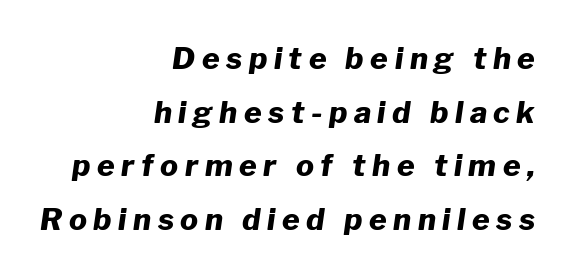
Observe the lean: these are italic letterforms. The horizontal fit of the characters is loose and conspicuously gappy. Alignment: flush right. The rendering uses natural spacing where letterforms have individual widths.
